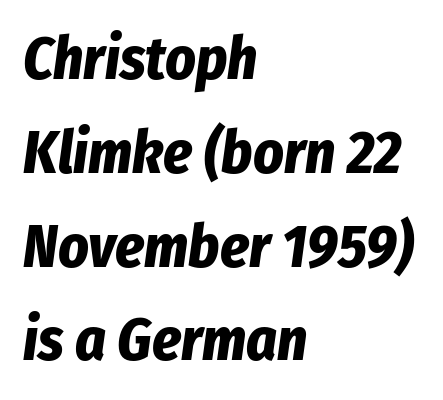
The image shows 59 px bold, condensed type, italic (leaning right); set left-aligned, normal line spacing (1.59x), normal letter spacing, not underlined; low stroke contrast and a medium x-height.
